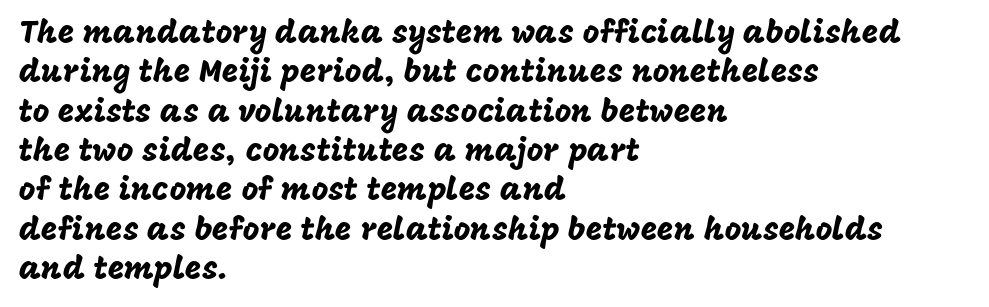
Q: Is the text italic (slanted)? A: Yes.
Q: Is the typeface a serif or a sans-serif typeface? A: Sans-serif.
Q: Is the text underlined? A: No.
Q: How is the paragraph aligned? A: Left-aligned.
Q: Is the spacing between letters normal or unusually wide? A: Normal.
Q: Width (condensed, normal, or wide)? A: Normal.
Q: Stroke contrast? A: Low.
Q: x-height? A: Large.
Q: Monospaced? A: No.
